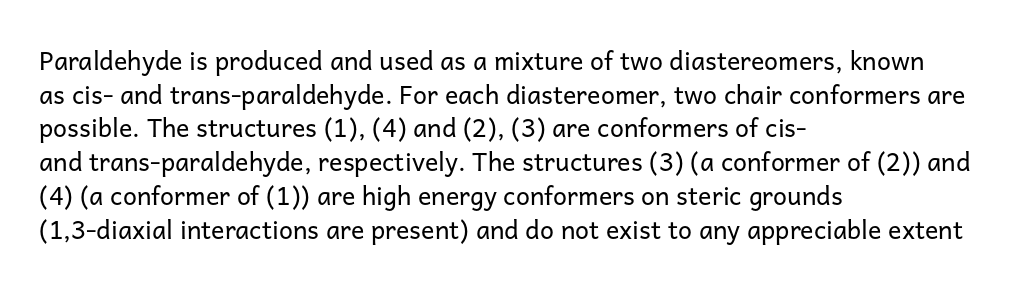
{"italic": "no", "bold": "no", "underline": "no", "align": "left", "line_spacing": "normal", "line_spacing_ratio": 1.35, "letter_spacing": "normal", "letter_spacing_em": 0.0, "glyph_px": 25}
